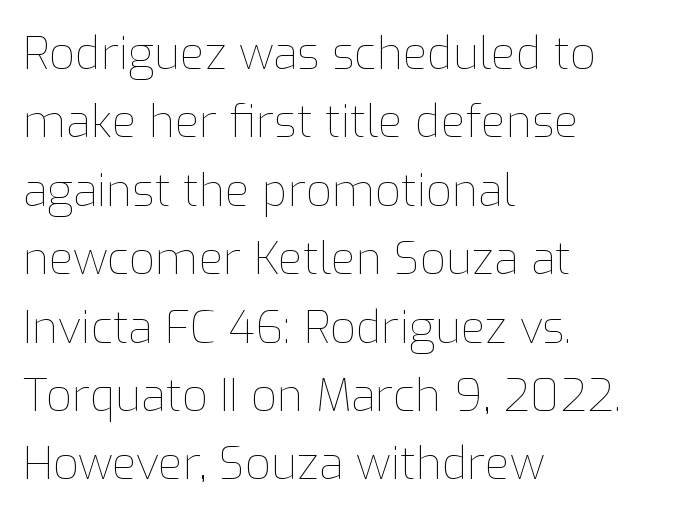
Q: Is the text bold? A: No.
Q: Is the text italic (slanted)? A: No, it is upright.
Q: Is the text underlined? A: No.
Q: How is the paragraph aligned? A: Left-aligned.
Q: Is the spacing between letters normal or unusually wide? A: Normal.
Q: Is the spacing between lines tight, normal or loose? A: Normal.
Q: Width (condensed, normal, or wide)? A: Normal.
Q: Stroke contrast? A: Low.
Q: x-height? A: Medium.
Q: Monospaced? A: No.
